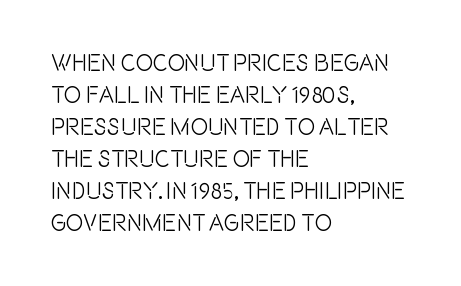
Q: Is the text italic (slanted)? A: No, it is upright.
Q: Is the text underlined? A: No.
Q: How is the paragraph aligned? A: Left-aligned.
Q: Is the spacing between letters normal or unusually wide? A: Normal.
Q: Is the spacing between lines tight, normal or loose? A: Normal.
